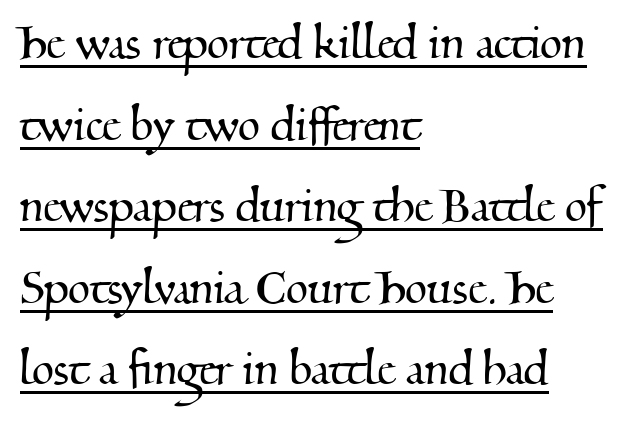
A baseline rule has been typeset under these characters. Do the characters align in a grid? No, the font is proportional. The tracking reads as untouched default to a designer's eye. Letterform terminals end in serifs throughout the passage. Layout note: lines flush left.
